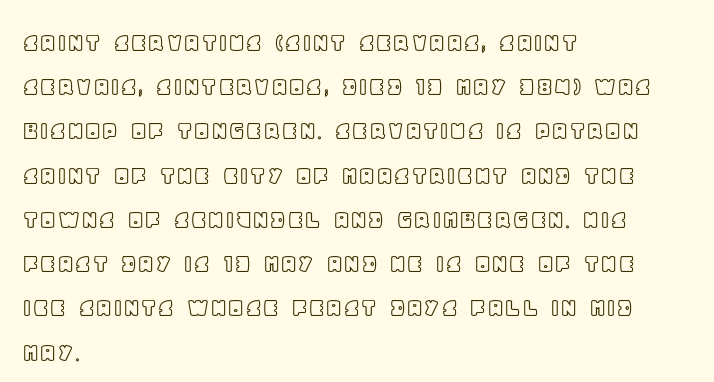
Q: Is the text italic (slanted)? A: No, it is upright.
Q: Is the text underlined? A: No.
Q: How is the paragraph aligned? A: Left-aligned.
Q: Is the spacing between letters normal or unusually wide? A: Normal.
Q: Is the spacing between lines tight, normal or loose? A: Normal.
Q: Width (condensed, normal, or wide)? A: Normal.
Q: x-height? A: Large.
Q: Monospaced? A: No.
